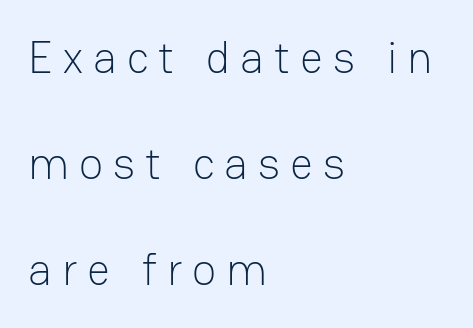
The image shows 45 px light sans-serif type, upright; set left-aligned, loose line spacing (2.36x), unusually wide letter spacing (+0.22 em), not underlined; low stroke contrast and a medium x-height.
